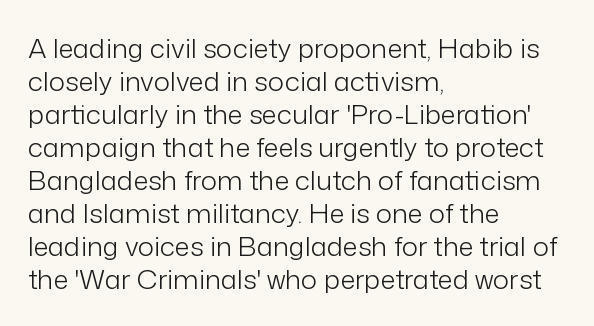
Q: Is the text bold? A: No.
Q: Is the text italic (slanted)? A: No, it is upright.
Q: Is the text underlined? A: No.
Q: How is the paragraph aligned? A: Left-aligned.
Q: Is the spacing between letters normal or unusually wide? A: Normal.
